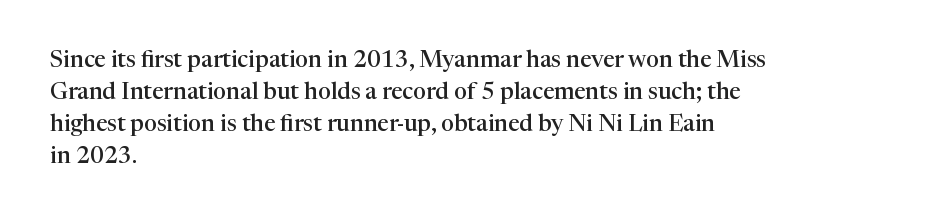
The image shows 23 px text type, upright; set left-aligned, normal line spacing (1.39x), normal letter spacing, not underlined.
